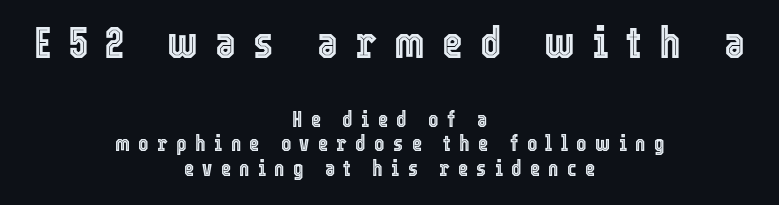
The face used here is proportionally spaced, like ordinary book or web type. Descenders hang freely into open space. The type sits square on the baseline with zero lean. Large over small — that's the arrangement of the two blocks here. Glyph-to-glyph distance is far greater than everyday printed text.
